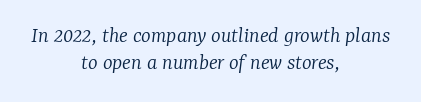
Would a proofreader flag this as italicized? Yes. This sample uses plain, unmodified letter spacing. A bare baseline throughout the passage. The rendering positions every line midway between the sides.
